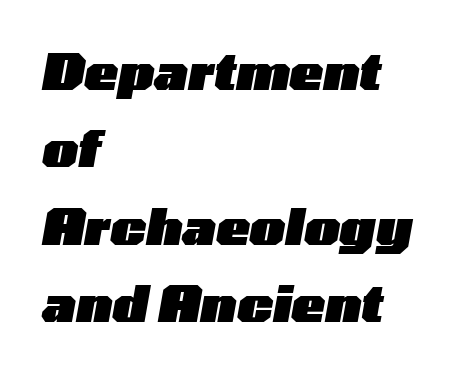
The image shows 50 px heavy, wide type, italic (leaning right); set left-aligned, normal line spacing (1.55x), normal letter spacing, not underlined; low stroke contrast and a medium x-height.
